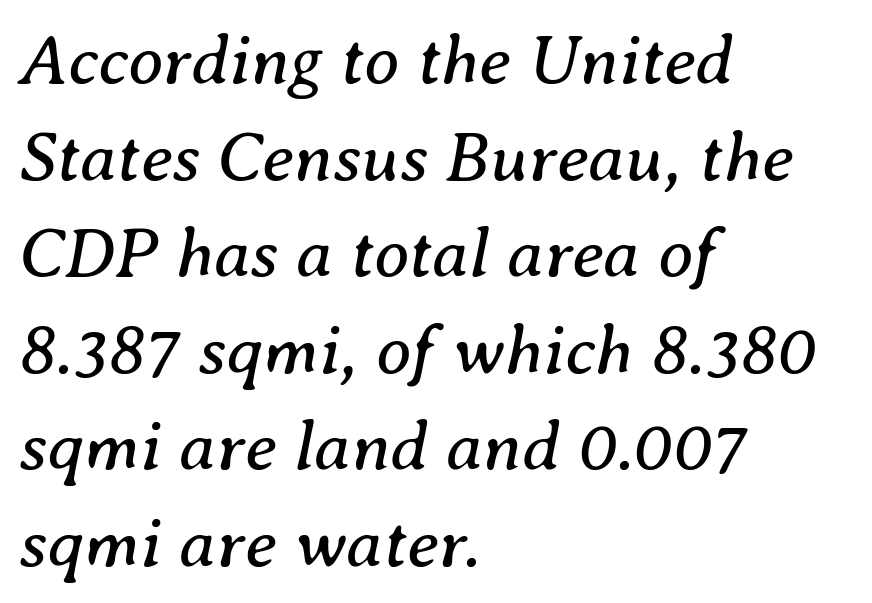
Q: Is the text bold? A: No.
Q: Is the text italic (slanted)? A: Yes, it leans right by about 8 degrees.
Q: Is the typeface a serif or a sans-serif typeface? A: Serif.
Q: Is the text underlined? A: No.
Q: How is the paragraph aligned? A: Left-aligned.
Q: Is the spacing between letters normal or unusually wide? A: Normal.
Q: Is the spacing between lines tight, normal or loose? A: Normal.
Q: Width (condensed, normal, or wide)? A: Normal.
Q: Stroke contrast? A: Medium.
Q: x-height? A: Medium.
Q: Monospaced? A: No.
